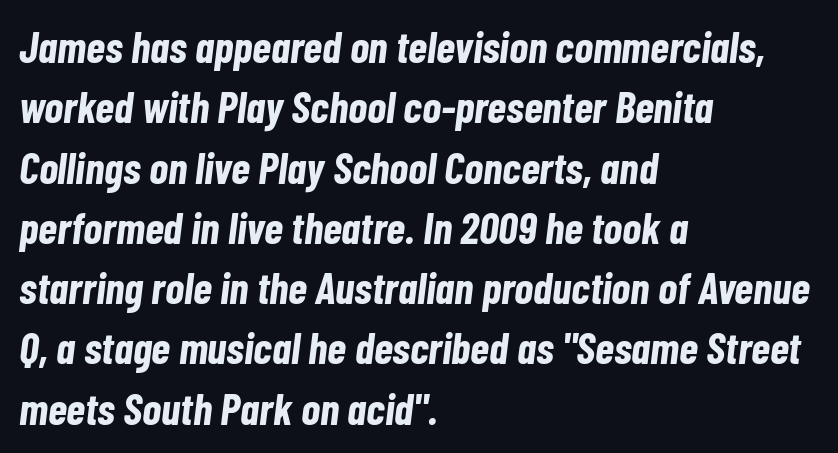
Q: Is the text bold? A: Yes.
Q: Is the text italic (slanted)? A: Yes, it leans right by about 7 degrees.
Q: Is the text underlined? A: No.
Q: How is the paragraph aligned? A: Left-aligned.
Q: Is the spacing between letters normal or unusually wide? A: Normal.
Q: Is the spacing between lines tight, normal or loose? A: Normal.
Q: Width (condensed, normal, or wide)? A: Condensed.
Q: Stroke contrast? A: Low.
Q: x-height? A: Medium.
Q: Monospaced? A: No.
